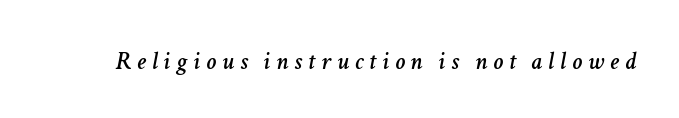
The baseline area is clear. Inter-character spacing is expanded well beyond the font's built-in metrics. Italic? Definitely — the glyphs are oblique.
